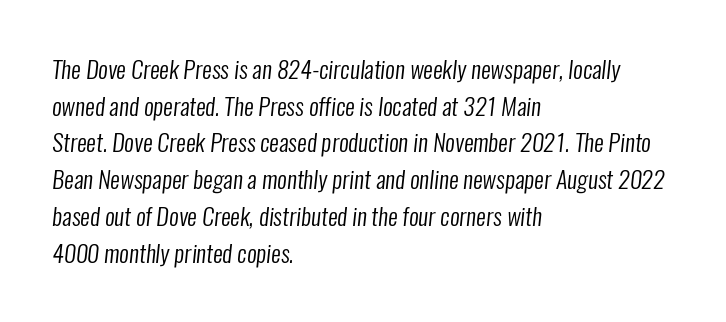
{"bold": "no", "underline": "no", "align": "left", "line_spacing": "normal", "line_spacing_ratio": 1.53, "letter_spacing": "normal", "letter_spacing_em": 0.0, "glyph_px": 24}
